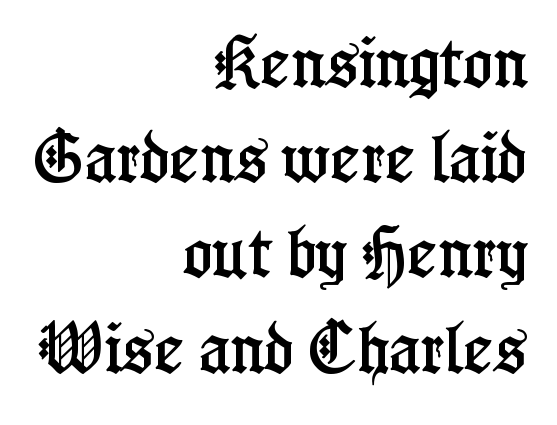
The image shows 56 px condensed serif type, upright; set right-aligned, normal line spacing (1.7x), normal letter spacing, not underlined; low stroke contrast and a medium x-height.
